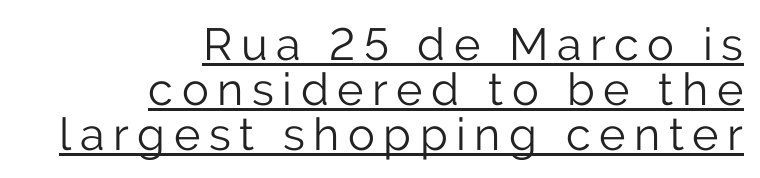
{"serif": "no", "italic": "no", "bold": "no", "weight": "light", "width": "normal", "stroke_contrast": "low", "x_height": "medium", "monospaced": "no", "underline": "yes", "align": "right", "line_spacing": "tight", "line_spacing_ratio": 1.0, "glyph_px": 45}
